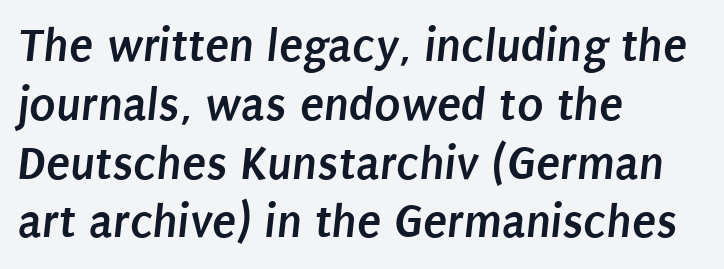
{"serif": "no", "bold": "yes", "weight": "semibold", "width": "condensed", "stroke_contrast": "low", "x_height": "large", "monospaced": "no", "underline": "no", "align": "left", "line_spacing_ratio": 1.2, "letter_spacing": "normal", "letter_spacing_em": 0.0, "glyph_px": 49}
